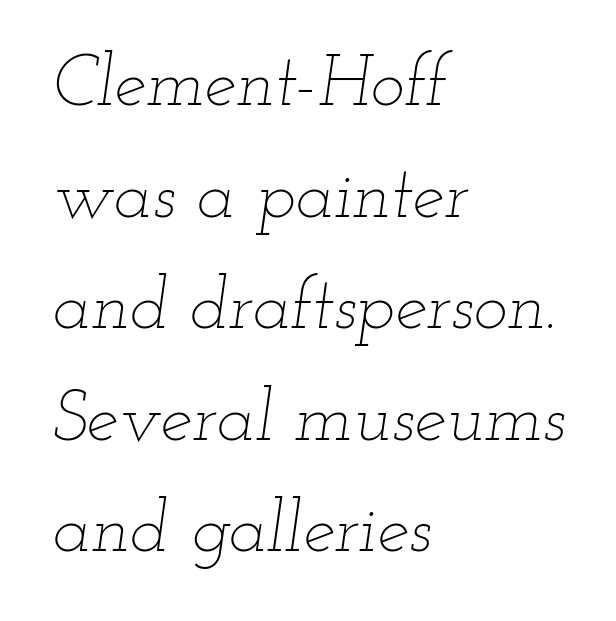
{"italic": "yes", "lean": "right", "slant_degrees": 12, "bold": "no", "weight": "thin", "width": "wide", "stroke_contrast": "low", "x_height": "small", "monospaced": "no", "underline": "no", "align": "left", "line_spacing": "normal", "line_spacing_ratio": 1.55, "letter_spacing": "normal", "letter_spacing_em": 0.0, "glyph_px": 72}
